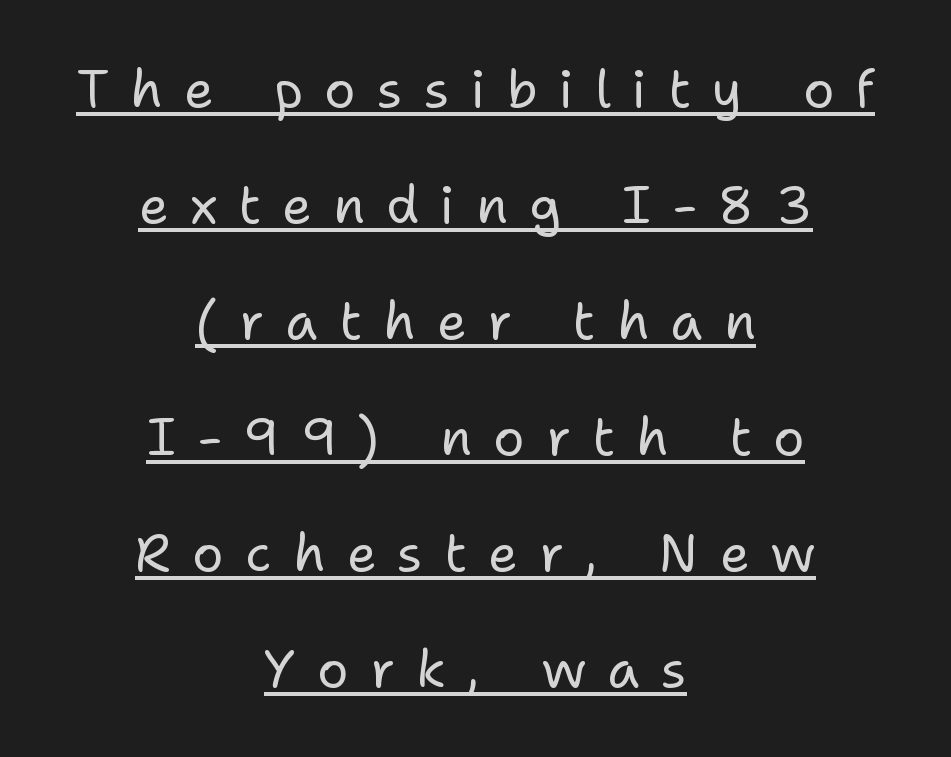
The image shows 52 px regular-weight sans-serif type, upright; set centered, loose line spacing (2.23x), unusually wide letter spacing (+0.41 em), underlined; low stroke contrast and a medium x-height.
